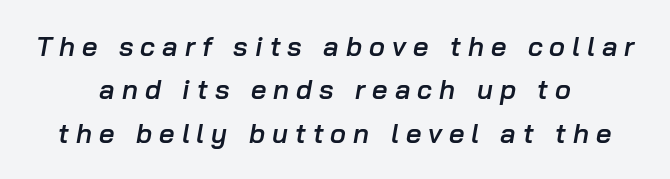
The image shows 27 px text type, italic (leaning right); set centered, normal line spacing (1.61x), unusually wide letter spacing (+0.26 em), not underlined.
